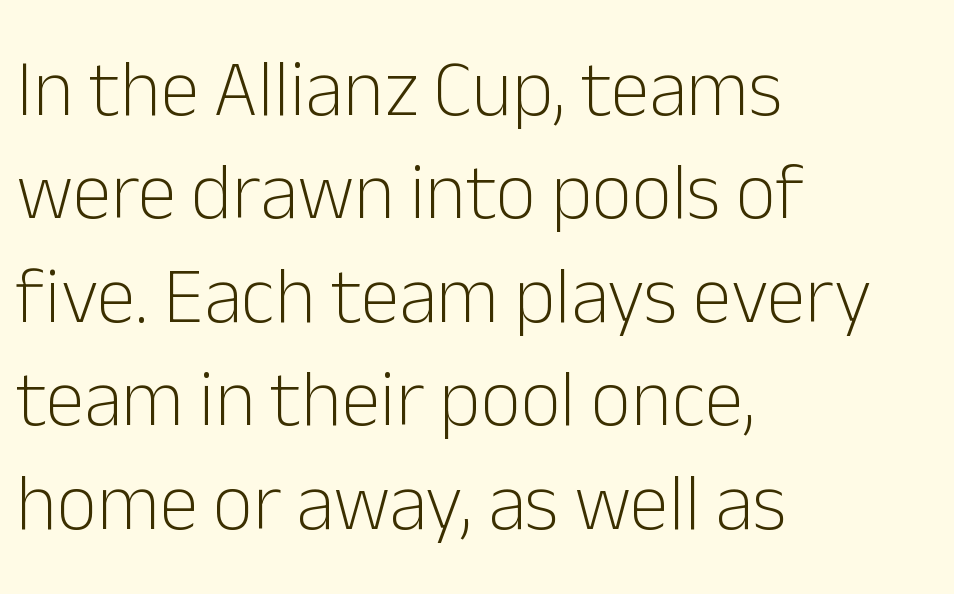
Q: Is the text bold? A: No.
Q: Is the text italic (slanted)? A: No, it is upright.
Q: Is the typeface a serif or a sans-serif typeface? A: Sans-serif.
Q: Is the text underlined? A: No.
Q: How is the paragraph aligned? A: Left-aligned.
Q: Is the spacing between letters normal or unusually wide? A: Normal.
Q: Is the spacing between lines tight, normal or loose? A: Normal.
Q: Width (condensed, normal, or wide)? A: Normal.
Q: Stroke contrast? A: Low.
Q: x-height? A: Medium.
Q: Monospaced? A: No.
